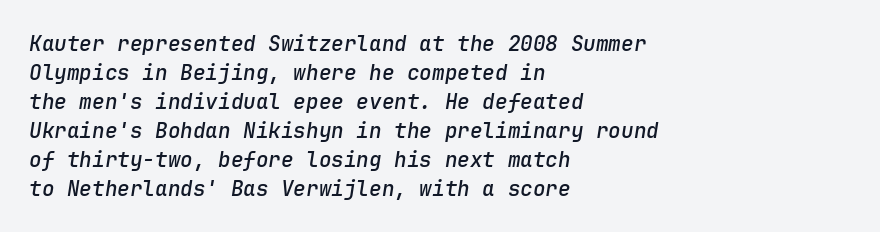
{"italic": "yes", "lean": "right", "slant_degrees": 9, "bold": "semi", "underline": "no", "align": "left", "line_spacing": "normal", "line_spacing_ratio": 1.38, "letter_spacing": "normal", "letter_spacing_em": 0.0, "glyph_px": 21}
